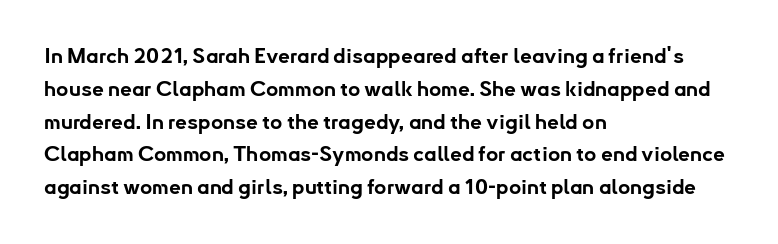
The image shows 21 px bold type, upright; set left-aligned, normal line spacing (1.56x), normal letter spacing, not underlined.
